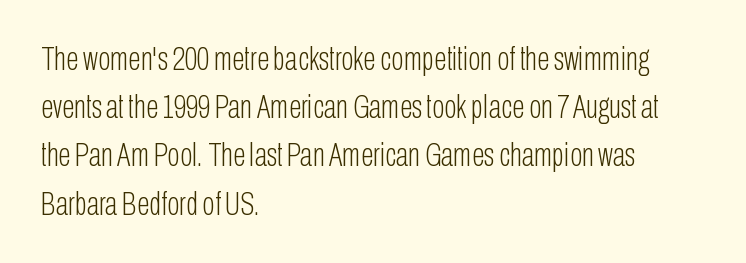
The typeface chosen for these lines omits serifs. Every stem runs plumb, perpendicular to the baseline. Which margin do the lines hug? The left one — the right edge is uneven. Underlining? Definitely not there. Summary of weight: not heavy and not bold.
